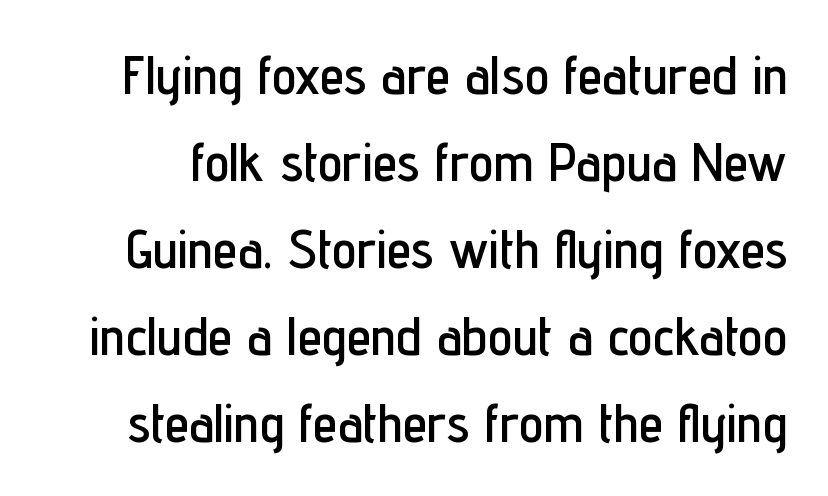
{"serif": "no", "italic": "no", "width": "condensed", "stroke_contrast": "low", "x_height": "medium", "monospaced": "no", "underline": "no", "line_spacing": "normal", "line_spacing_ratio": 1.58, "letter_spacing": "normal", "letter_spacing_em": 0.0, "glyph_px": 55}
